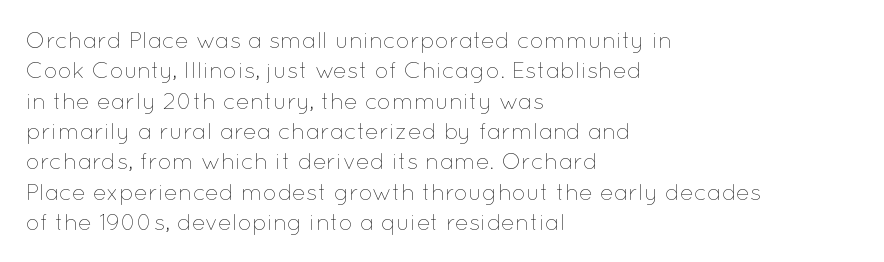
Q: Is the text bold? A: No.
Q: Is the text italic (slanted)? A: No, it is upright.
Q: Is the text underlined? A: No.
Q: How is the paragraph aligned? A: Left-aligned.
Q: Is the spacing between letters normal or unusually wide? A: Normal.
Q: Is the spacing between lines tight, normal or loose? A: Normal.
